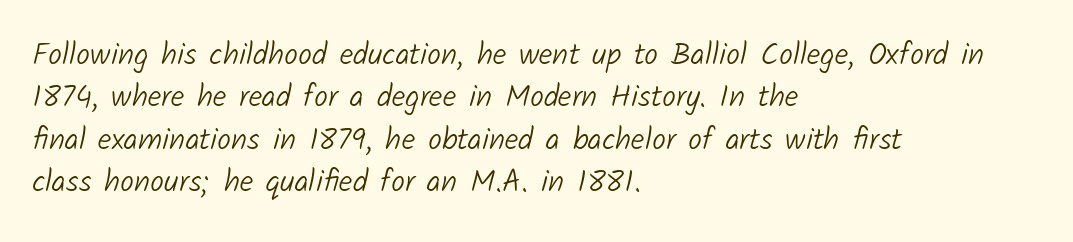
Bare-footed words on every line. The lines sit at an ordinary, default distance from one another. Each letter keeps its own natural width here, so spacing adapts to shape. The characters display no serif detailing; their extremities are plain. Caption: multi-line text, flush left, ragged right. Here the glyphs are tracked normally, forming tight word shapes.
